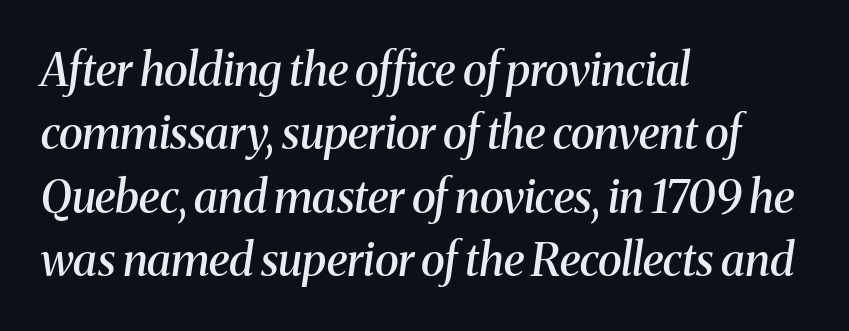
The image shows 45 px semibold serif type, italic (leaning right); set left-aligned, normal line spacing (1.41x), normal letter spacing, not underlined; medium stroke contrast and a medium x-height.
